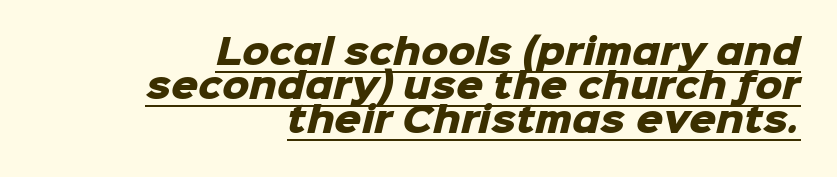
Q: Is the text bold? A: Yes.
Q: Is the typeface a serif or a sans-serif typeface? A: Sans-serif.
Q: Is the text underlined? A: Yes.
Q: How is the paragraph aligned? A: Right-aligned.
Q: Is the spacing between letters normal or unusually wide? A: Normal.
Q: Is the spacing between lines tight, normal or loose? A: Tight.
Q: Width (condensed, normal, or wide)? A: Normal.
Q: Stroke contrast? A: Low.
Q: x-height? A: Medium.
Q: Monospaced? A: No.
